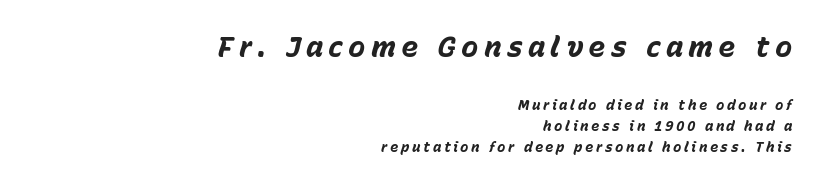
Visually the block forms a straight wall on the right and a jagged coastline on the left. The passage shown is not underscored anywhere. Character widths vary here, with narrow letters taking less room than wide ones. Is the type bold? Yes — the strokes are clearly thick and heavy. The rendering shrinks the type as you move from the upper chunk to the lower. Does the lettering tilt? It does — this is italic.
